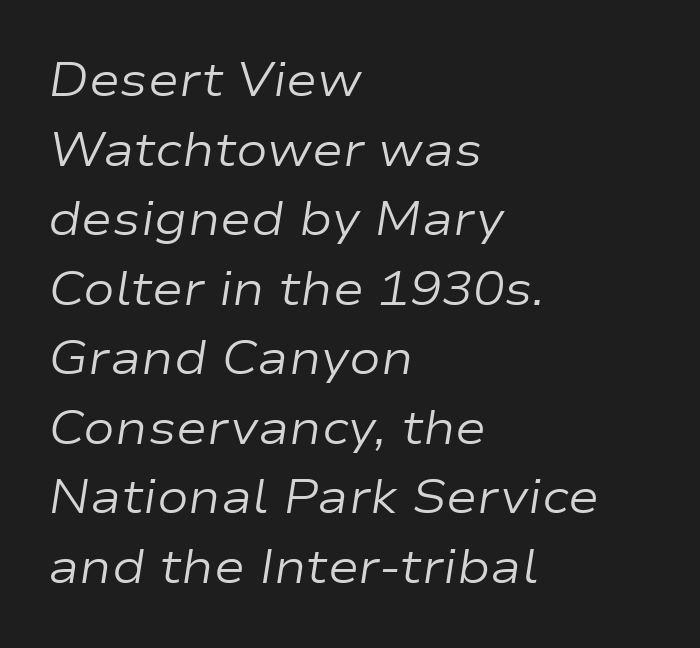
Q: Is the text bold? A: No.
Q: Is the text italic (slanted)? A: Yes, it leans right by about 9 degrees.
Q: Is the text underlined? A: No.
Q: How is the paragraph aligned? A: Left-aligned.
Q: Is the spacing between letters normal or unusually wide? A: Normal.
Q: Is the spacing between lines tight, normal or loose? A: Normal.
Q: Width (condensed, normal, or wide)? A: Wide.
Q: Stroke contrast? A: Low.
Q: x-height? A: Medium.
Q: Monospaced? A: No.
